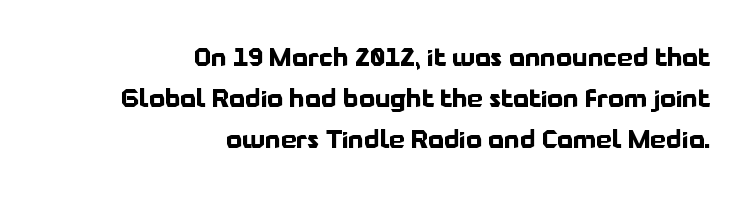
Every row of glyphs terminates at an identical x-position on the right. The passage shown stacks its lines at a standard gap. It's the straight-up-and-down kind of type. The space directly below the letters is spotless. Students, this is bold: see how much ink each stroke carries. Letter spacing: default.
